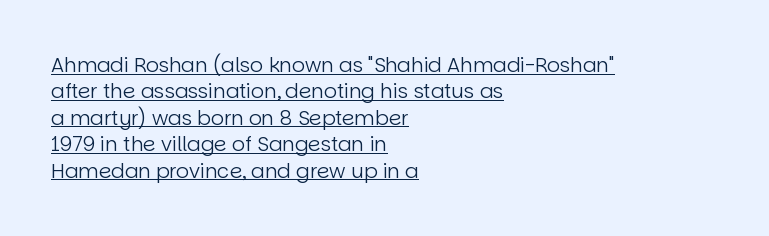
Q: Is the text bold? A: No.
Q: Is the text italic (slanted)? A: No, it is upright.
Q: Is the text underlined? A: Yes.
Q: How is the paragraph aligned? A: Left-aligned.
Q: Is the spacing between letters normal or unusually wide? A: Normal.
Q: Is the spacing between lines tight, normal or loose? A: Normal.
